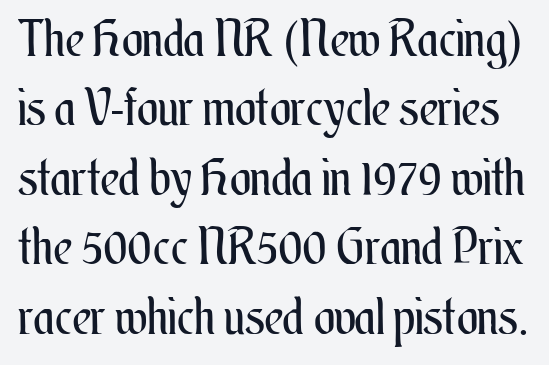
{"italic": "no", "bold": "no", "weight": "regular", "width": "condensed", "stroke_contrast": "medium", "x_height": "small", "monospaced": "no", "underline": "no", "line_spacing": "normal", "line_spacing_ratio": 1.39, "letter_spacing": "normal", "letter_spacing_em": 0.0, "glyph_px": 50}
